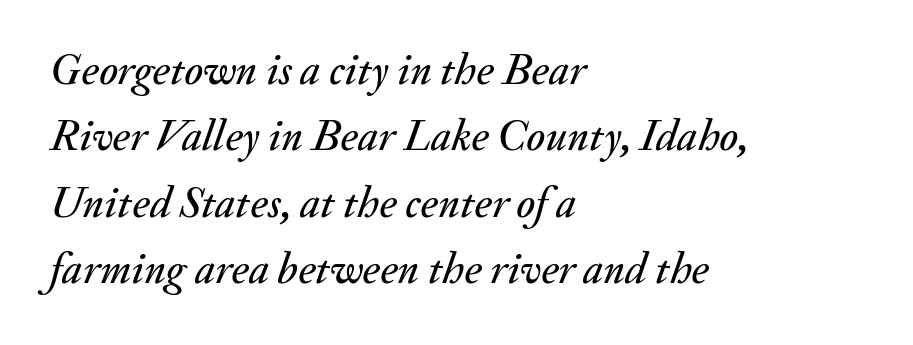
If you drew a line through each stem, it would be angled. Horizontally, the lines are justified to the leading edge only. Beneath every word, the page is bare. One glance says typical: line gaps are just what's usual.
